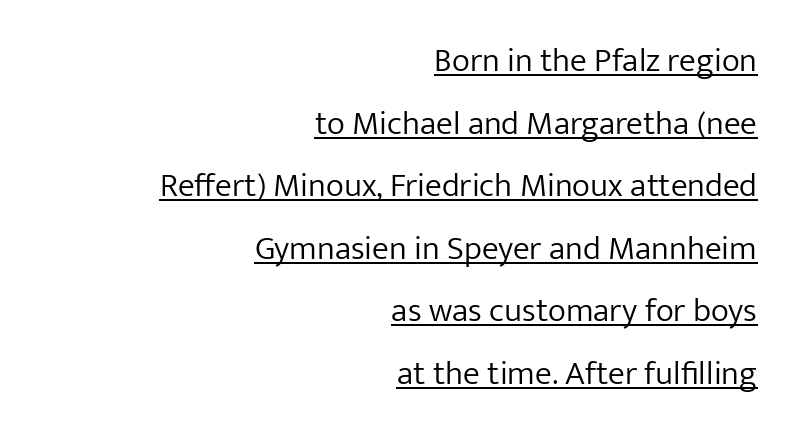
Q: Is the text bold? A: No.
Q: Is the text italic (slanted)? A: No, it is upright.
Q: Is the typeface a serif or a sans-serif typeface? A: Sans-serif.
Q: Is the text underlined? A: Yes.
Q: How is the paragraph aligned? A: Right-aligned.
Q: Is the spacing between letters normal or unusually wide? A: Normal.
Q: Width (condensed, normal, or wide)? A: Normal.
Q: Stroke contrast? A: Low.
Q: x-height? A: Medium.
Q: Monospaced? A: No.
